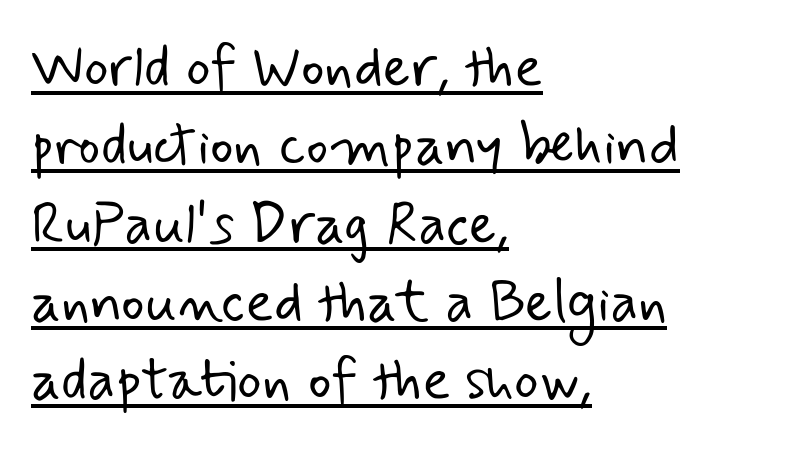
The image shows 58 px light sans-serif type; set left-aligned, normal line spacing (1.35x), normal letter spacing, underlined; low stroke contrast and a small x-height.
